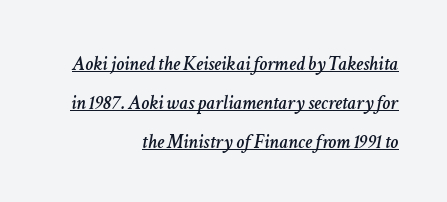
The image shows 20 px text type, italic (leaning right); set right-aligned, loose line spacing (1.94x), normal letter spacing, underlined.
